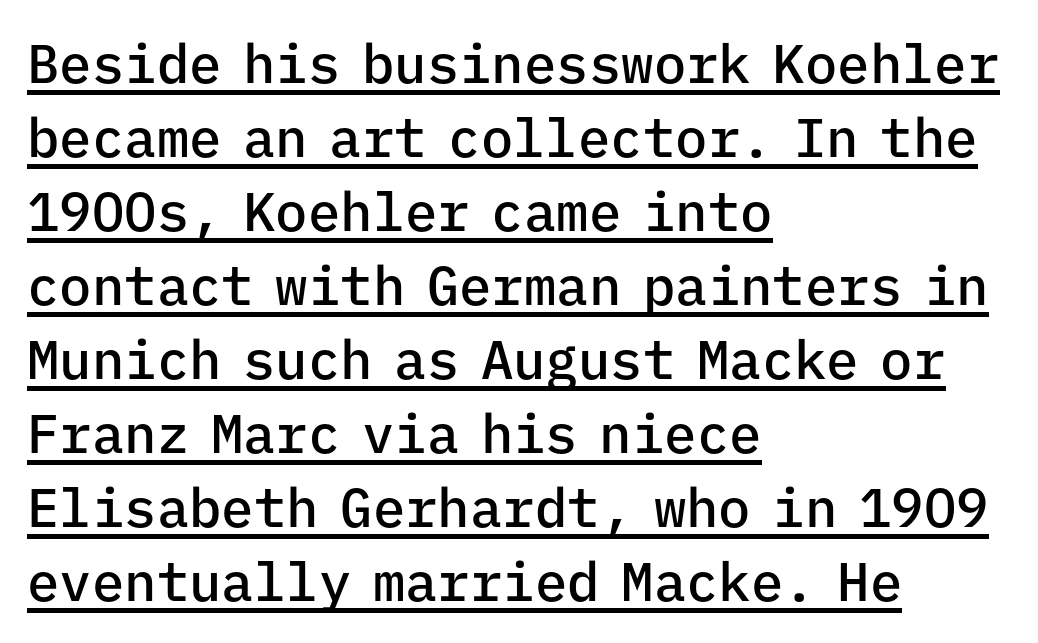
The image shows 54 px semibold sans-serif type, upright, monospaced; set left-aligned, normal line spacing (1.37x), normal letter spacing, underlined; low stroke contrast and a medium x-height.
